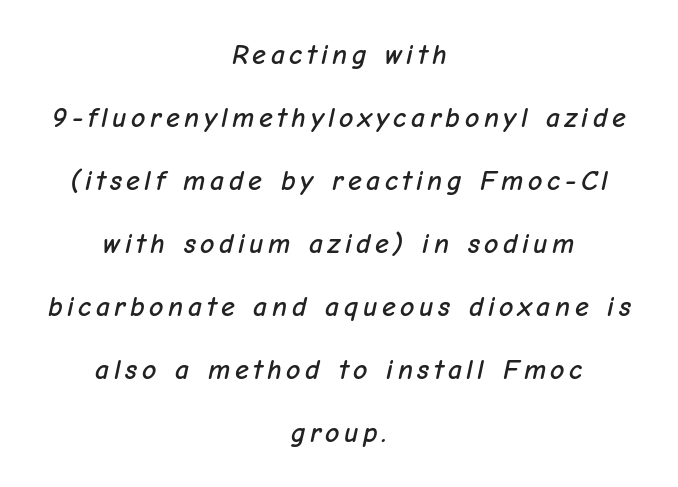
{"italic": "yes", "lean": "right", "slant_degrees": 12, "width": "normal", "stroke_contrast": "low", "x_height": "medium", "monospaced": "no", "underline": "no", "align": "center", "line_spacing": "loose", "line_spacing_ratio": 2.25, "glyph_px": 28}
